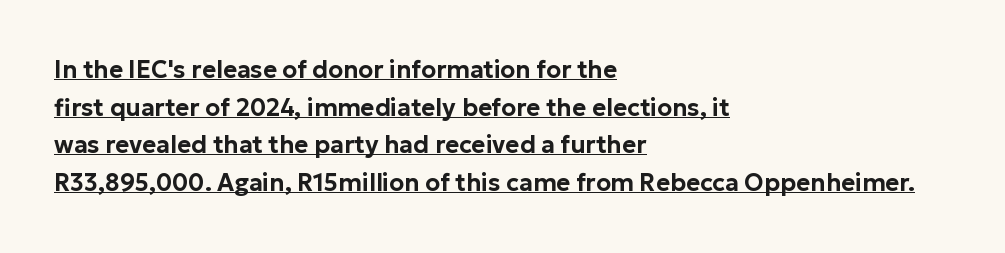
This sample uses an upright cut, with every glyph sitting square on the baseline. Tracking here is standard; glyphs follow each other at the usual distance. The rendering uses a moderate line-height, typical for paragraphs. Horizontal alignment here is leftward, the default for most running prose. Emphasis is given by a line drawn under the lettering.
